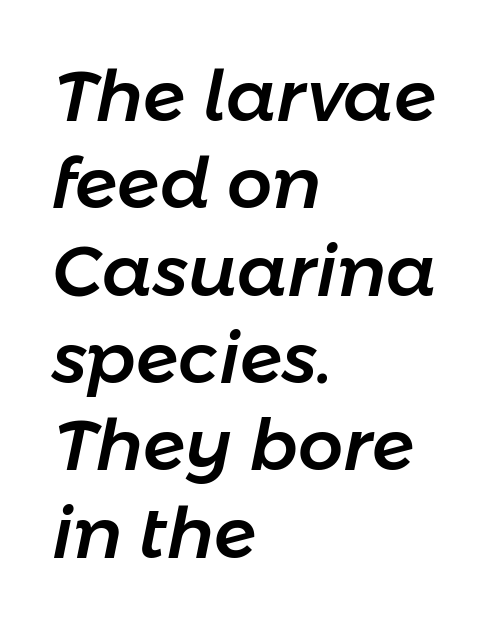
The image shows 71 px text type, italic (leaning right); set left-aligned, line spacing 1.23x, normal letter spacing, not underlined; low stroke contrast and a medium x-height.
